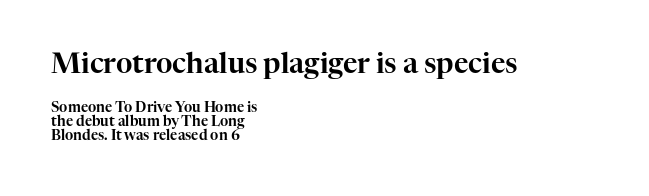
Q: Is the text italic (slanted)? A: No, it is upright.
Q: Is the typeface a serif or a sans-serif typeface? A: Serif.
Q: Is the text underlined? A: No.
Q: How is the paragraph aligned? A: Left-aligned.
Q: Is the spacing between letters normal or unusually wide? A: Normal.
Q: Is the spacing between lines tight, normal or loose? A: Tight.
Q: Which block of text is set in a larger size, the first (top) or the second (bottom)? A: The first (top) one.
Q: Width (condensed, normal, or wide)? A: Normal.
Q: Stroke contrast? A: High.
Q: x-height? A: Medium.
Q: Monospaced? A: No.
